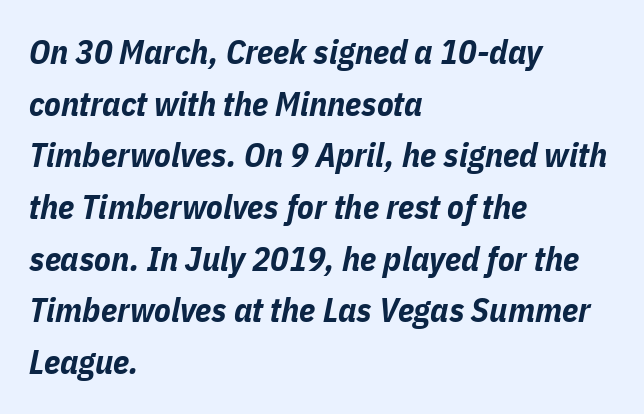
Horizontal bands of white between lines are of average thickness. The rendering uses natural spacing where letterforms have individual widths. You can tell it's italic because the verticals aren't actually vertical. Underlining? Definitely not there.
